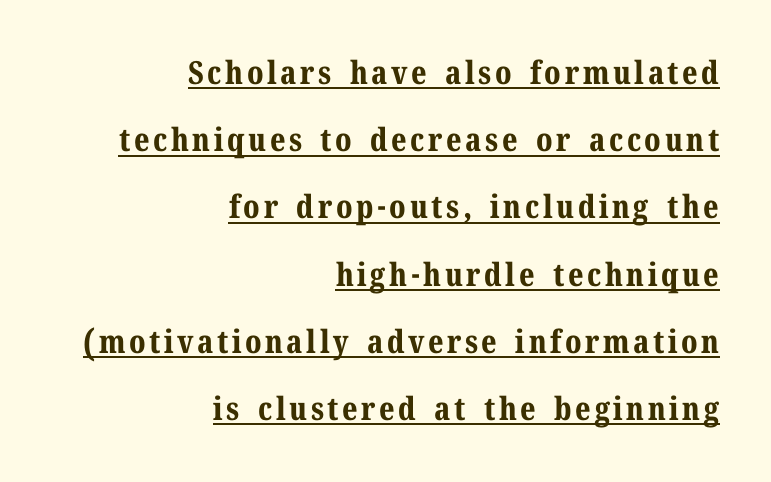
{"serif": "yes", "italic": "no", "bold": "yes", "weight": "bold", "width": "normal", "stroke_contrast": "medium", "x_height": "medium", "monospaced": "no", "underline": "yes", "align": "right", "line_spacing": "loose", "line_spacing_ratio": 2.1, "glyph_px": 32}
